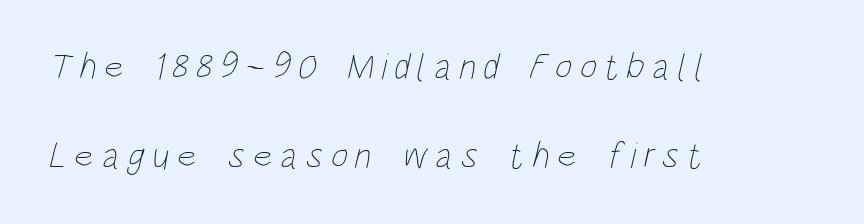
Q: Is the text bold? A: No.
Q: Is the text underlined? A: No.
Q: How is the paragraph aligned? A: Left-aligned.
Q: Is the spacing between letters normal or unusually wide? A: Unusually wide.
Q: Is the spacing between lines tight, normal or loose? A: Loose.
Q: Width (condensed, normal, or wide)? A: Condensed.
Q: Stroke contrast? A: Low.
Q: x-height? A: Large.
Q: Monospaced? A: No.
